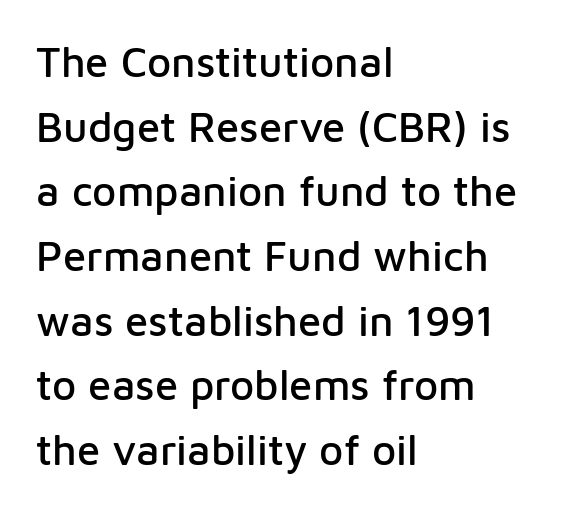
The image shows 42 px sans-serif type, upright; set left-aligned, normal line spacing (1.54x), normal letter spacing, not underlined; low stroke contrast and a medium x-height.
